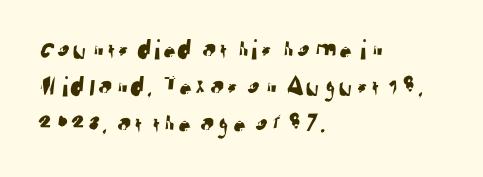
The image shows 29 px sans-serif type; set left-aligned, normal line spacing (1.28x), normal letter spacing, not underlined; low stroke contrast and a medium x-height.
